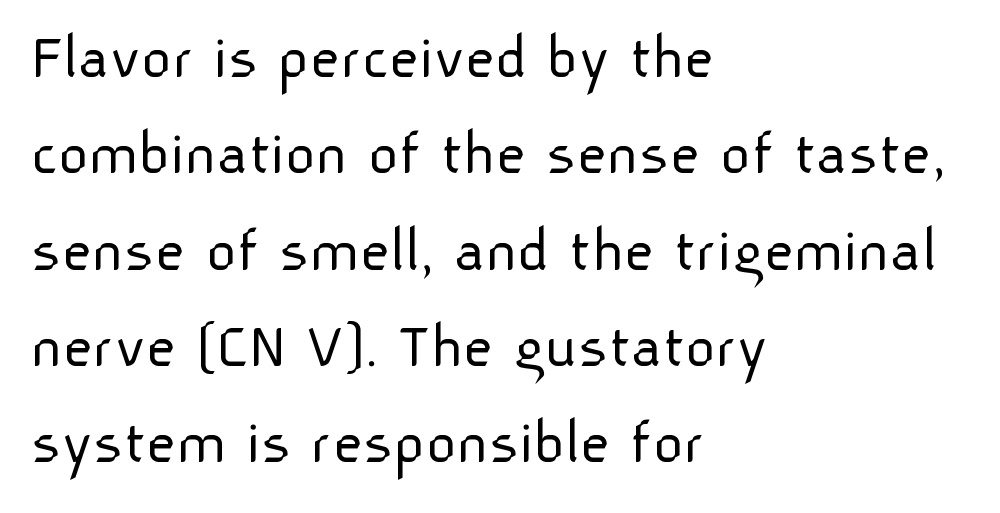
Varying glyph widths throughout — classic text-font behaviour. The weight would be labelled regular, book, light, or lighter still. Descenders are the only things crossing below the line. Typeset ragged right — the left edge is the straight one. The gaps between neighbouring characters are ordinary and unremarkable. Nope, no serifs anywhere on these letters.
